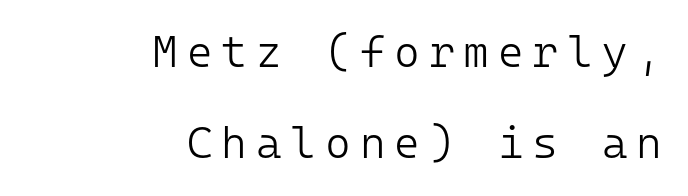
The line texture is sparse and dotted thanks to wide tracking. Honestly, there is no underline to notice here at all. Loosely led — the rows are spread out. Classification — sans serif.
